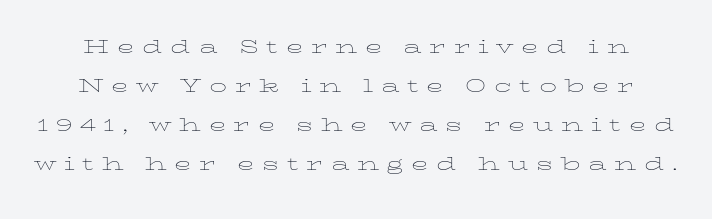
{"italic": "no", "bold": "no", "underline": "no", "line_spacing": "normal", "line_spacing_ratio": 1.69, "letter_spacing": "wide", "letter_spacing_em": 0.33, "glyph_px": 23}
